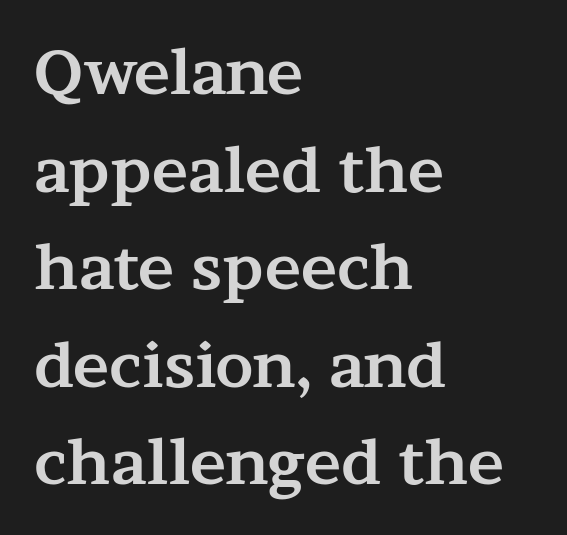
Q: Is the text bold? A: Yes.
Q: Is the text italic (slanted)? A: No, it is upright.
Q: Is the typeface a serif or a sans-serif typeface? A: Serif.
Q: Is the text underlined? A: No.
Q: How is the paragraph aligned? A: Left-aligned.
Q: Is the spacing between letters normal or unusually wide? A: Normal.
Q: Is the spacing between lines tight, normal or loose? A: Normal.
Q: Width (condensed, normal, or wide)? A: Wide.
Q: Stroke contrast? A: Medium.
Q: x-height? A: Medium.
Q: Monospaced? A: No.
